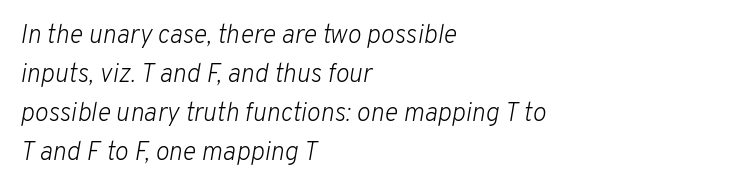
Check under the words: just untouched page. Looking at the ascenders, they clearly lean. You could call the tracking neutral — neither tight nor loose. Is the block centered? No — it sits flush against the left margin.
